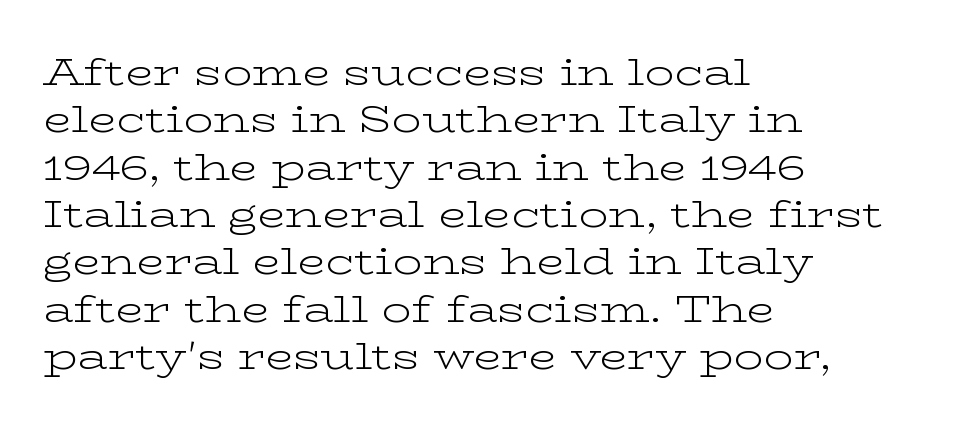
{"serif": "yes", "italic": "no", "bold": "no", "weight": "light", "width": "wide", "stroke_contrast": "low", "x_height": "medium", "monospaced": "no", "underline": "no", "align": "left", "line_spacing": "normal", "line_spacing_ratio": 1.28, "letter_spacing": "normal", "letter_spacing_em": 0.0, "glyph_px": 37}
